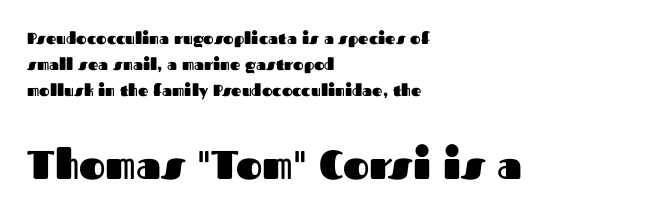
The image shows 40 px heavy sans-serif type, upright; set left-aligned, normal line spacing (1.62x), normal letter spacing, not underlined; the second (bottom) block is 2.5x larger; medium stroke contrast and a medium x-height.
